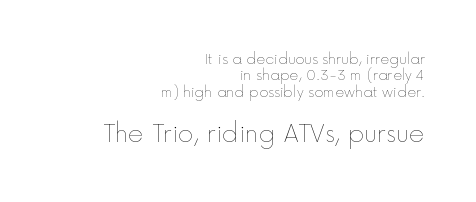
Letter spacing: default. The cut favours lightness, reaching ordinary text weight at its darkest. Does the lettering tilt? It doesn't — this is upright. Top chunk: small. Bottom chunk: large. The strip under each line holds only bare page.
